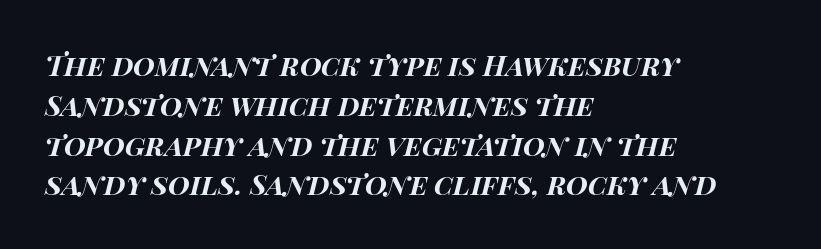
{"italic": "yes", "lean": "right", "slant_degrees": 14, "bold": "yes", "weight": "bold", "width": "wide", "stroke_contrast": "high", "x_height": "large", "monospaced": "no", "underline": "no", "align": "left", "line_spacing": "normal", "line_spacing_ratio": 1.42, "letter_spacing": "normal", "letter_spacing_em": 0.0, "glyph_px": 28}
